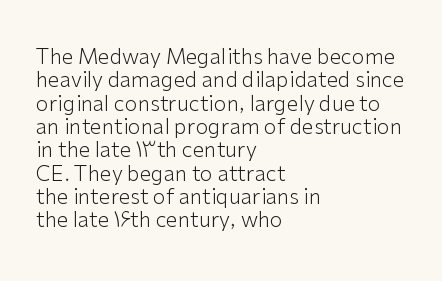
Leftover space on each line is placed entirely after the last word. Is the letter spacing exaggerated? No — it looks like the ordinary default. The passage shown is not underscored anywhere. You can tell it's not italic because the verticals are truly vertical. Think standard paragraph weight, or any step lighter than that.
